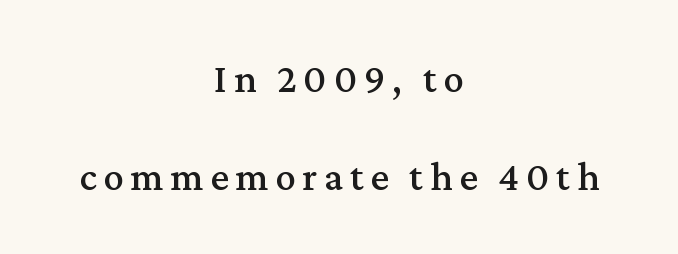
The image shows 41 px serif type, upright; set centered, loose line spacing (2.39x), not underlined; medium stroke contrast and a medium x-height.
